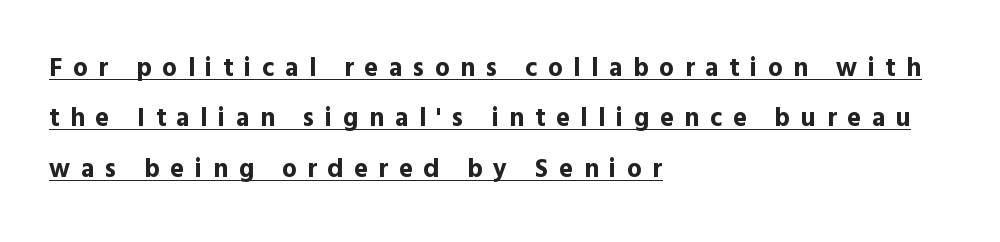
A dark, heavy texture on the line: the type is bold. Display-style spreading of the glyphs; the letterfit is very open. Is the block centered? No — it sits flush against the left margin. In terms of posture, this sample is upright.
